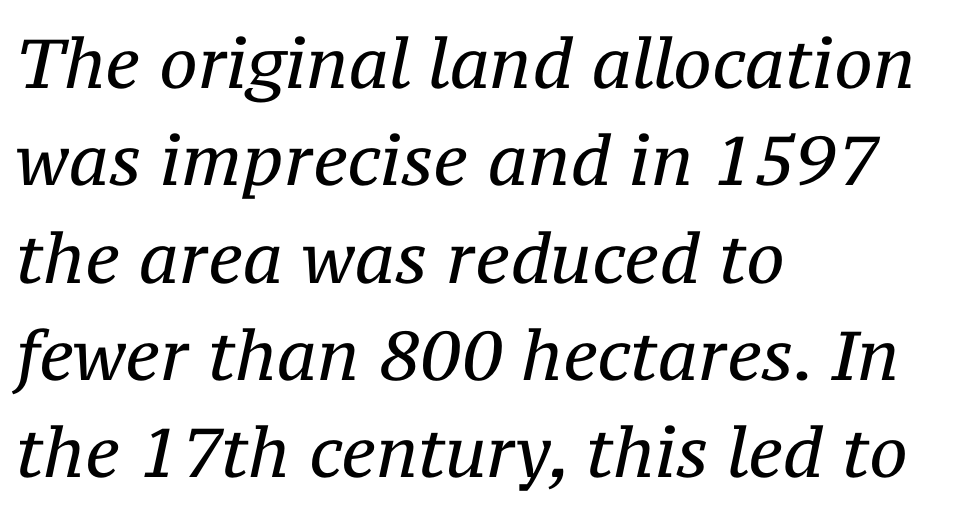
{"serif": "yes", "italic": "yes", "lean": "right", "slant_degrees": 12, "bold": "no", "weight": "regular", "width": "normal", "stroke_contrast": "medium", "x_height": "medium", "monospaced": "no", "underline": "no", "align": "left", "line_spacing": "normal", "line_spacing_ratio": 1.41, "letter_spacing": "normal", "letter_spacing_em": 0.0, "glyph_px": 69}
